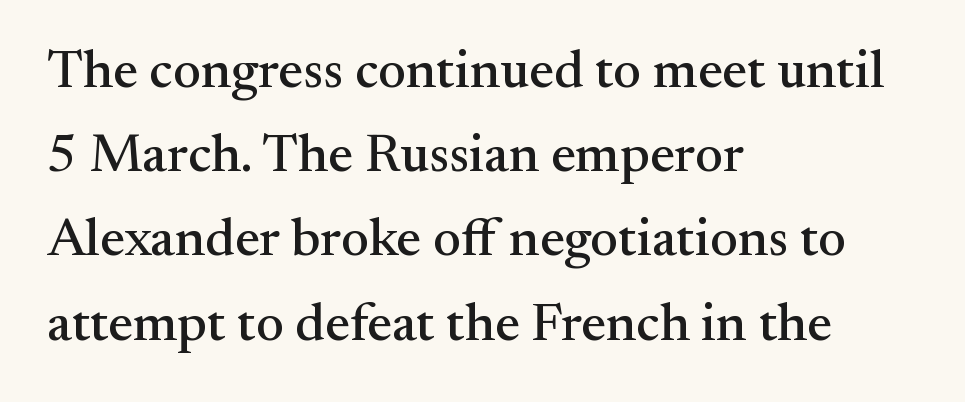
Q: Is the text italic (slanted)? A: No, it is upright.
Q: Is the typeface a serif or a sans-serif typeface? A: Serif.
Q: Is the text underlined? A: No.
Q: How is the paragraph aligned? A: Left-aligned.
Q: Is the spacing between letters normal or unusually wide? A: Normal.
Q: Is the spacing between lines tight, normal or loose? A: Normal.
Q: Width (condensed, normal, or wide)? A: Normal.
Q: Stroke contrast? A: Medium.
Q: x-height? A: Small.
Q: Monospaced? A: No.
